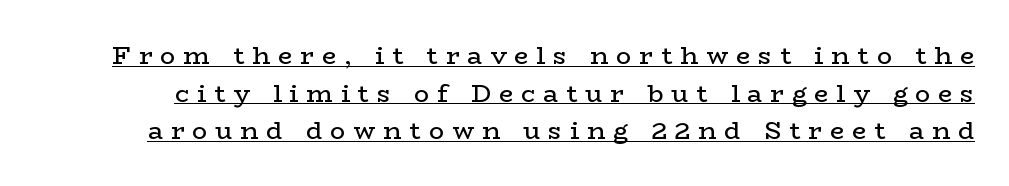
The image shows 25 px text type, upright; set normal line spacing (1.51x), unusually wide letter spacing (+0.32 em), underlined.
